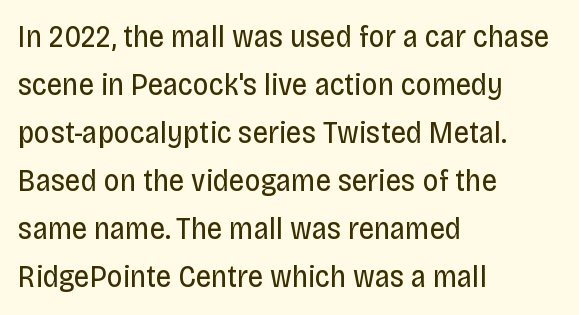
Summary of vertical rhythm: regular, with standard interline spacing. Is this a fixed-width face? No — the glyphs have proportional, varying widths. The text block is weighted toward the left margin, trailing off unevenly rightward. No feet cap the strokes, marking this as sans-serif type. The letterforms sit at book weight or below. Does extra space separate the letters? No, they use regular spacing.
